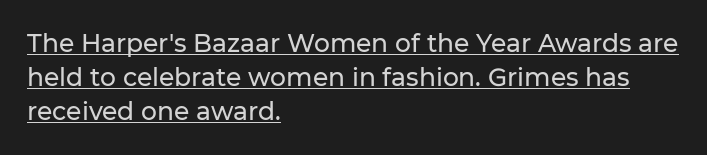
Tall strokes in this sample are plumb rather than angled. Horizontal bands of white between lines are of average thickness. Every word sits above its own underline. Where is the straight margin? On the left. Tracking here is standard; glyphs follow each other at the usual distance.
